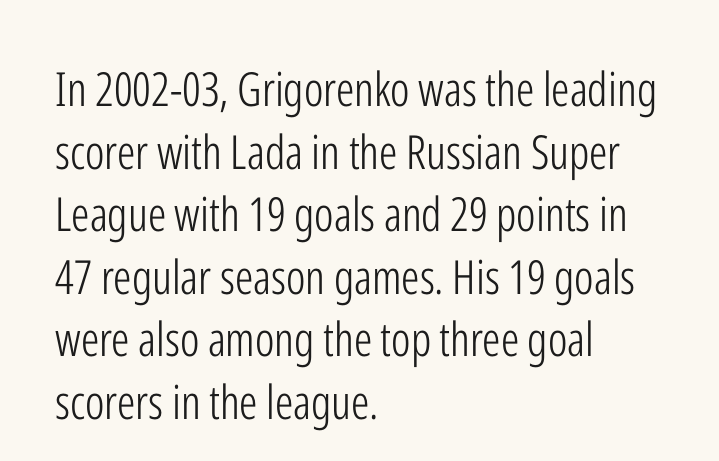
The text was rendered using a sans face with plain stroke endings. The rendering uses natural spacing where letterforms have individual widths. The letters stand upright; this is a roman face. All the whitespace from short lines collects on the right. The font is comparable to plain body text, perhaps lighter.
